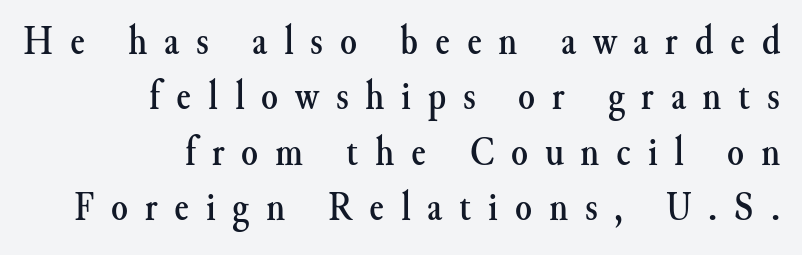
Q: Is the text italic (slanted)? A: No, it is upright.
Q: Is the typeface a serif or a sans-serif typeface? A: Serif.
Q: Is the text underlined? A: No.
Q: How is the paragraph aligned? A: Right-aligned.
Q: Is the spacing between letters normal or unusually wide? A: Unusually wide.
Q: Is the spacing between lines tight, normal or loose? A: Normal.
Q: Width (condensed, normal, or wide)? A: Normal.
Q: Stroke contrast? A: Medium.
Q: x-height? A: Small.
Q: Monospaced? A: No.
